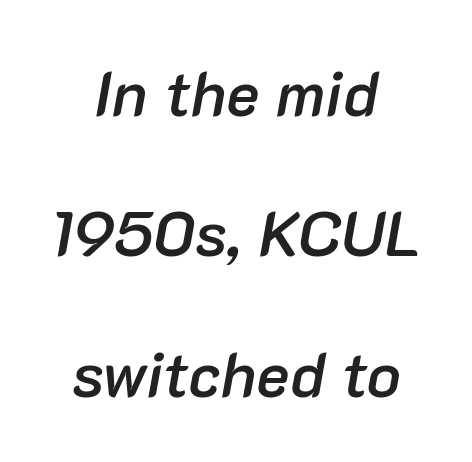
The foot of each line stays bare and open. This sample is center-justified, so both line endings float freely. The rendering uses a semibold face; strokes are thickened but not to full bold. Summary of vertical rhythm: relaxed, with wide interline spacing. The tracking reads as untouched default to a designer's eye. Proportional: the letters do not fall into vertical columns.
